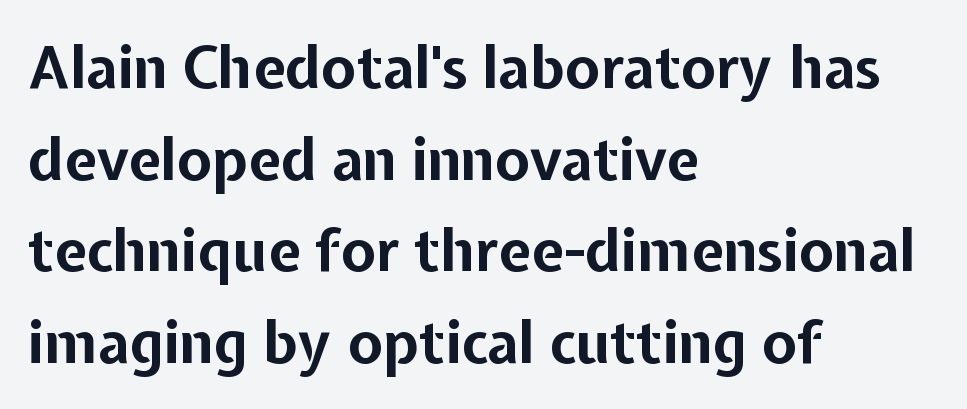
Casual observation: everything's shoved over to the left. Is this a sans? Yes — the strokes have no serifs. Quick note: underline off. A normal amount of white space separates one row of letters from the next. The strokes are fattened all the way to bold. The face used here is proportionally spaced, like ordinary book or web type.
